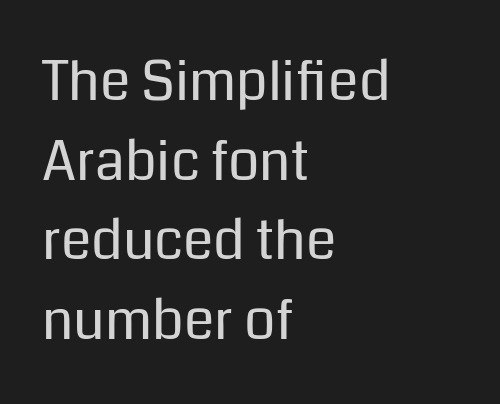
The image shows 55 px regular-weight sans-serif type, upright; set left-aligned, normal line spacing (1.45x), normal letter spacing, not underlined; low stroke contrast and a medium x-height.
